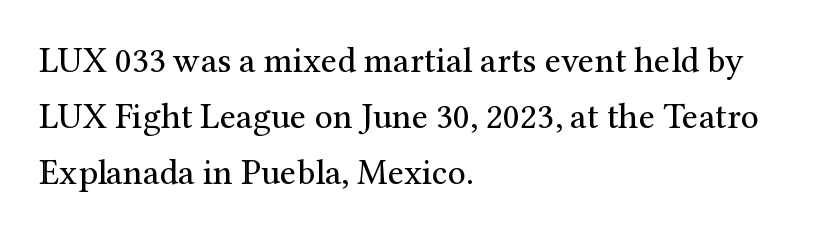
{"serif": "yes", "italic": "no", "bold": "no", "weight": "regular", "width": "normal", "stroke_contrast": "medium", "x_height": "medium", "monospaced": "no", "underline": "no", "align": "left", "line_spacing": "normal", "line_spacing_ratio": 1.56, "letter_spacing": "normal", "letter_spacing_em": 0.0, "glyph_px": 36}
